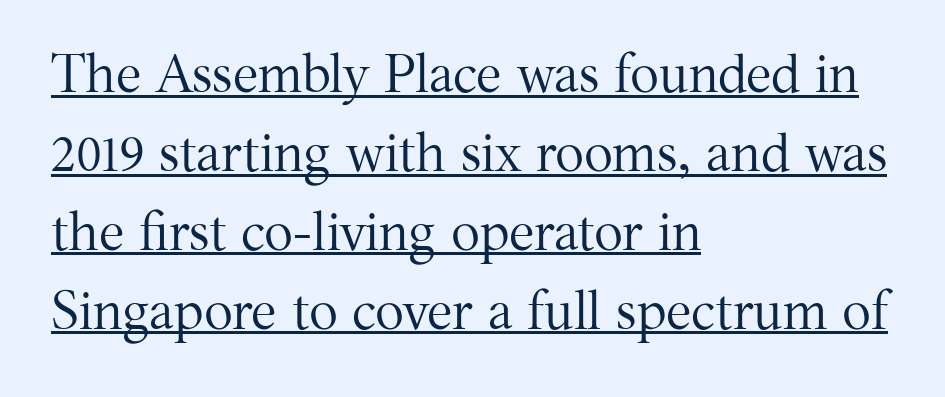
The rows are spaced the way most documents space them. Like a heading marked for emphasis, these lines bear an underscore. Notice how the stems are strictly vertical — no italics here. A typesetter would call this proportional, since set widths differ per character. This rendering leaves character spacing at its baseline value.
